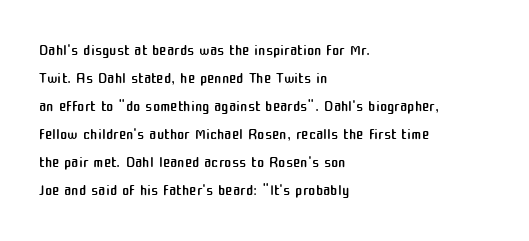
No extra ink here — the face is not bold. Students, observe: this is what conventionally led text looks like. Visually the block forms a straight wall on the left and a jagged coastline on the right. Clear beneath every line of the passage.
